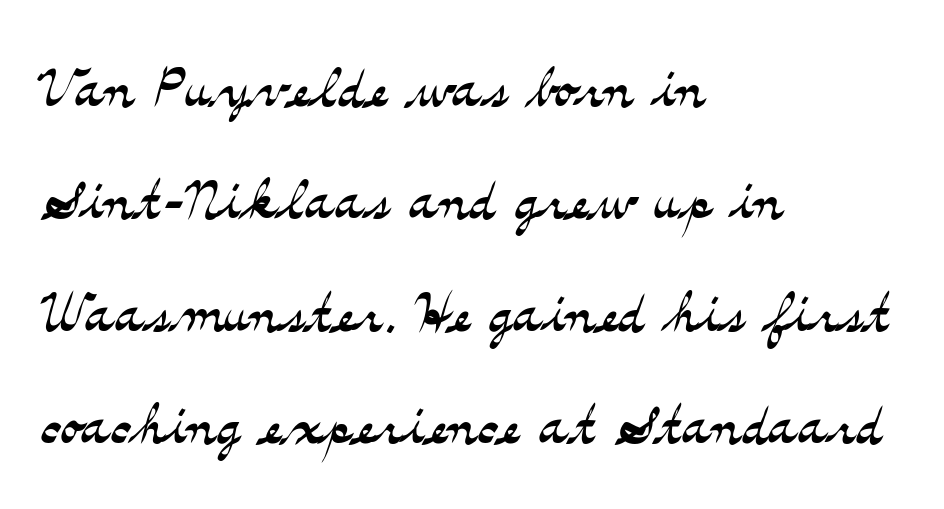
The image shows 77 px light, wide serif type; set left-aligned, normal line spacing (1.46x), normal letter spacing, not underlined; medium stroke contrast and a small x-height.
